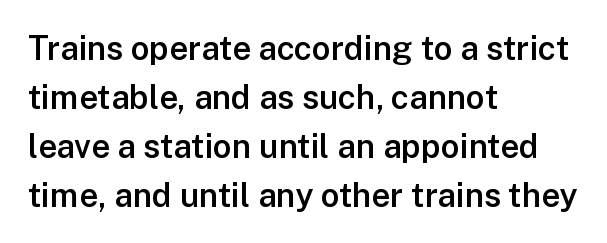
Q: Is the text bold? A: Semi-bold.
Q: Is the text italic (slanted)? A: No, it is upright.
Q: Is the typeface a serif or a sans-serif typeface? A: Sans-serif.
Q: Is the text underlined? A: No.
Q: How is the paragraph aligned? A: Left-aligned.
Q: Is the spacing between letters normal or unusually wide? A: Normal.
Q: Is the spacing between lines tight, normal or loose? A: Normal.
Q: Width (condensed, normal, or wide)? A: Normal.
Q: Stroke contrast? A: Low.
Q: x-height? A: Medium.
Q: Monospaced? A: No.
